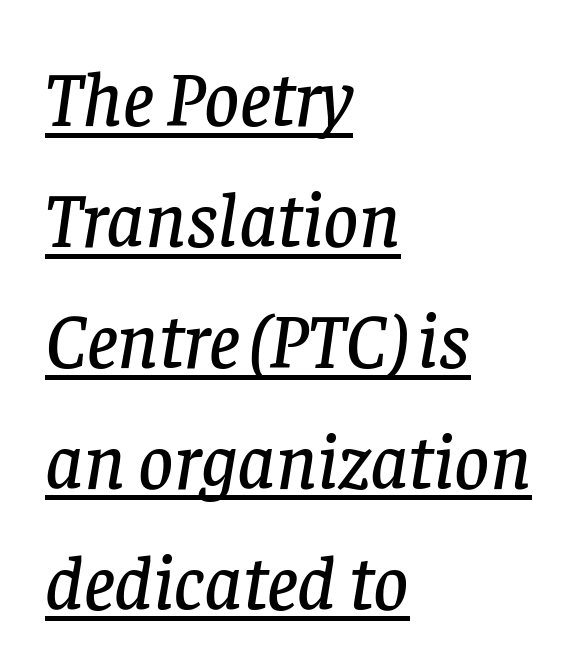
Q: Is the text italic (slanted)? A: Yes, it leans right by about 8 degrees.
Q: Is the typeface a serif or a sans-serif typeface? A: Serif.
Q: Is the text underlined? A: Yes.
Q: How is the paragraph aligned? A: Left-aligned.
Q: Is the spacing between letters normal or unusually wide? A: Normal.
Q: Is the spacing between lines tight, normal or loose? A: Normal.
Q: Width (condensed, normal, or wide)? A: Normal.
Q: Stroke contrast? A: Low.
Q: x-height? A: Large.
Q: Monospaced? A: No.
